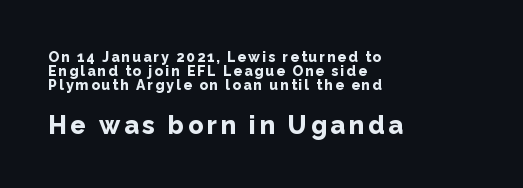
{"italic": "no", "bold": "yes", "underline": "no", "align": "left", "line_spacing": "tight", "line_spacing_ratio": 0.99, "larger_block": "second", "size_ratio": 1.79, "glyph_px": 25}
